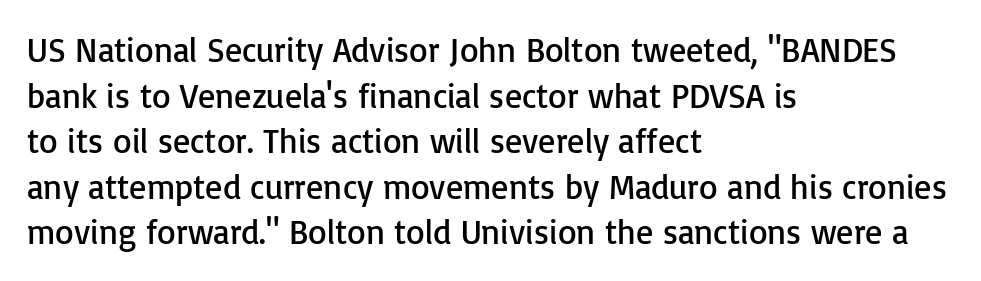
The line-height multiplier appears to be the usual default. The lines are quadded left. No chunkiness to these letters — they're not bold. I'd call this a sans setting — the letters go barefoot. Rule under the text: the space is simply empty. Letter spacing: default.
